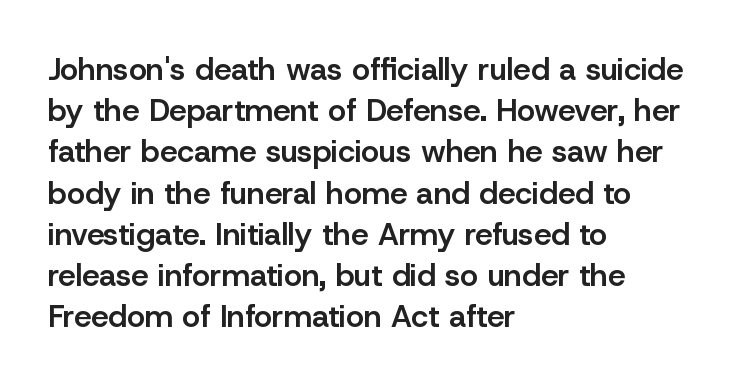
{"serif": "no", "italic": "no", "bold": "semi", "weight": "semibold", "width": "normal", "stroke_contrast": "low", "x_height": "medium", "monospaced": "no", "underline": "no", "align": "left", "line_spacing": "normal", "line_spacing_ratio": 1.33, "letter_spacing": "normal", "letter_spacing_em": 0.0, "glyph_px": 31}
